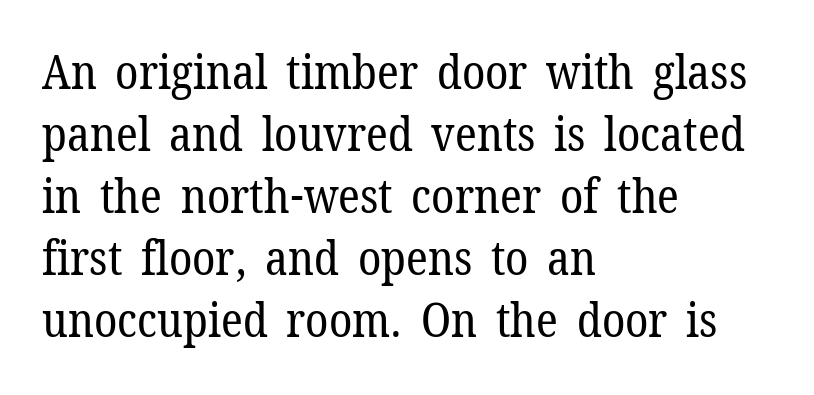
The image shows 47 px regular-weight serif type, upright; set left-aligned, normal line spacing (1.32x), normal letter spacing, not underlined; low stroke contrast and a medium x-height.
